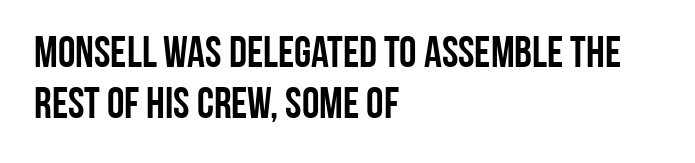
The space beneath each line is pristine and unruled. A classic flush-left, rag-right setting is used for this passage. Nobody touched the tracking dial on this one. These lines huddle together more closely than default settings would place them.
